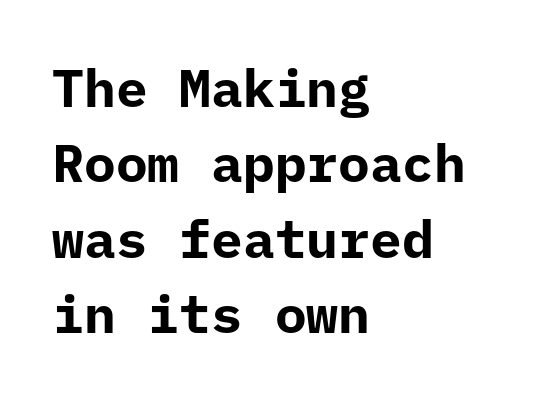
Q: Is the text bold? A: Yes.
Q: Is the text italic (slanted)? A: No, it is upright.
Q: Is the typeface a serif or a sans-serif typeface? A: Sans-serif.
Q: Is the text underlined? A: No.
Q: How is the paragraph aligned? A: Left-aligned.
Q: Is the spacing between letters normal or unusually wide? A: Normal.
Q: Is the spacing between lines tight, normal or loose? A: Normal.
Q: Width (condensed, normal, or wide)? A: Normal.
Q: Stroke contrast? A: Low.
Q: x-height? A: Medium.
Q: Monospaced? A: Yes.
